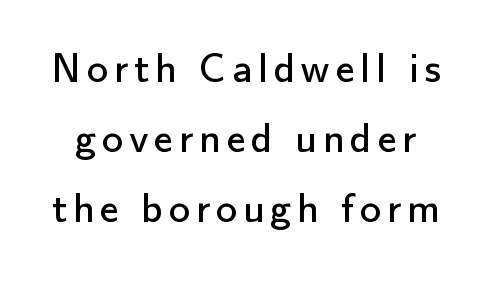
The cut favours lightness, reaching ordinary text weight at its darkest. Leading: standard. Check under the words: just untouched page. The letters advance in unequal steps, a hallmark of proportional type. Type style note: lacks serifs. Posture: straight, roman, zero tilt.
